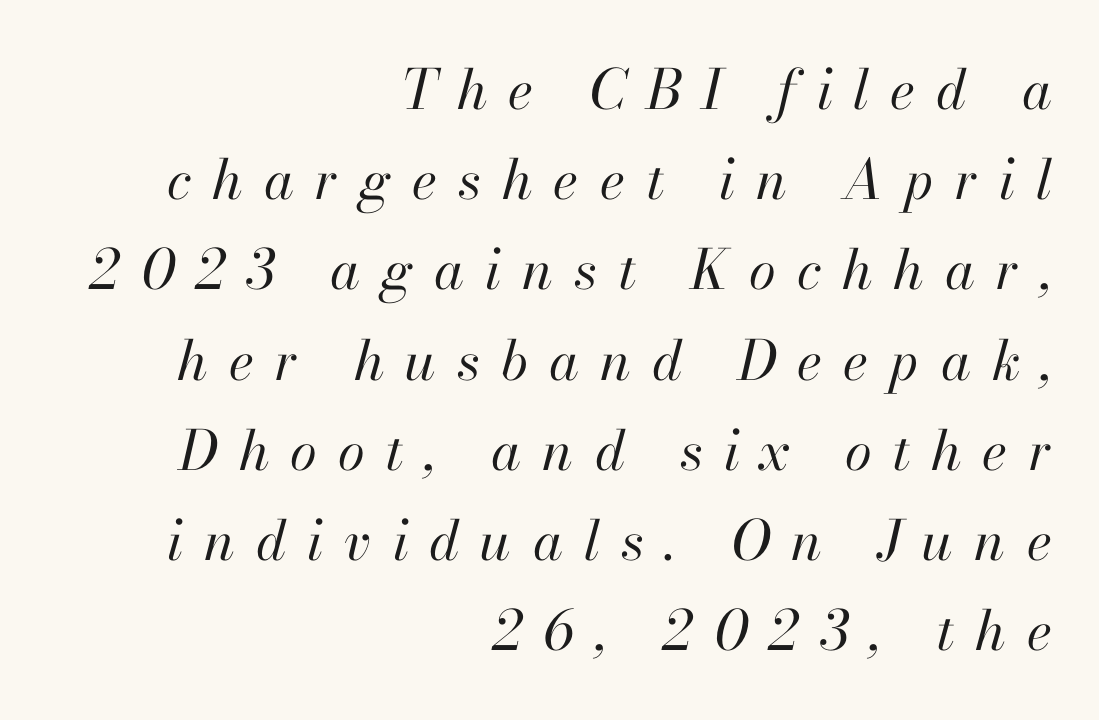
Q: Is the text bold? A: No.
Q: Is the text italic (slanted)? A: Yes, it leans right by about 13 degrees.
Q: Is the text underlined? A: No.
Q: How is the paragraph aligned? A: Right-aligned.
Q: Is the spacing between letters normal or unusually wide? A: Unusually wide.
Q: Is the spacing between lines tight, normal or loose? A: Normal.
Q: Width (condensed, normal, or wide)? A: Normal.
Q: Stroke contrast? A: High.
Q: x-height? A: Small.
Q: Monospaced? A: No.
